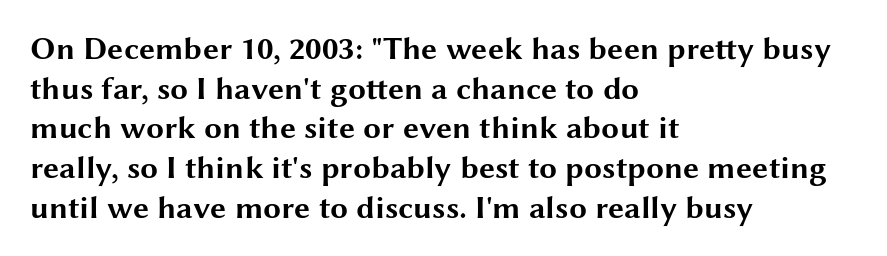
{"serif": "no", "italic": "no", "bold": "yes", "weight": "bold", "width": "wide", "stroke_contrast": "medium", "x_height": "medium", "monospaced": "no", "underline": "no", "align": "left", "line_spacing_ratio": 1.24, "letter_spacing": "normal", "letter_spacing_em": 0.0, "glyph_px": 32}
